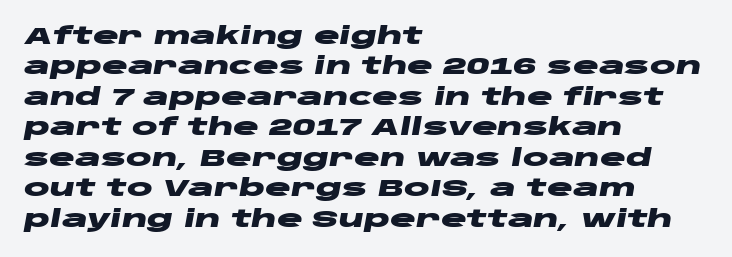
The axis of the letterforms is tilted away from vertical. Every row of glyphs begins at an identical x-position on the left. Compared with typical paragraphs, the rows here are spaced about the same. Nobody touched the tracking dial on this one. Weight check: bold — yes, fully. Glance below the letters and you will spot only blank space.
